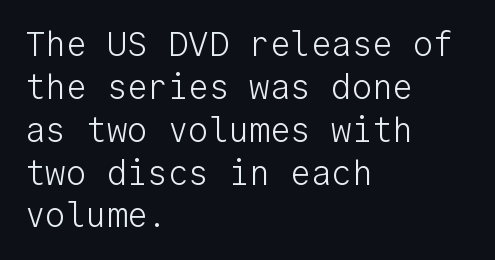
{"serif": "no", "italic": "no", "bold": "no", "weight": "light", "width": "normal", "stroke_contrast": "low", "x_height": "medium", "monospaced": "yes", "underline": "no", "align": "left", "line_spacing": "normal", "line_spacing_ratio": 1.26, "letter_spacing": "normal", "letter_spacing_em": 0.0, "glyph_px": 34}
